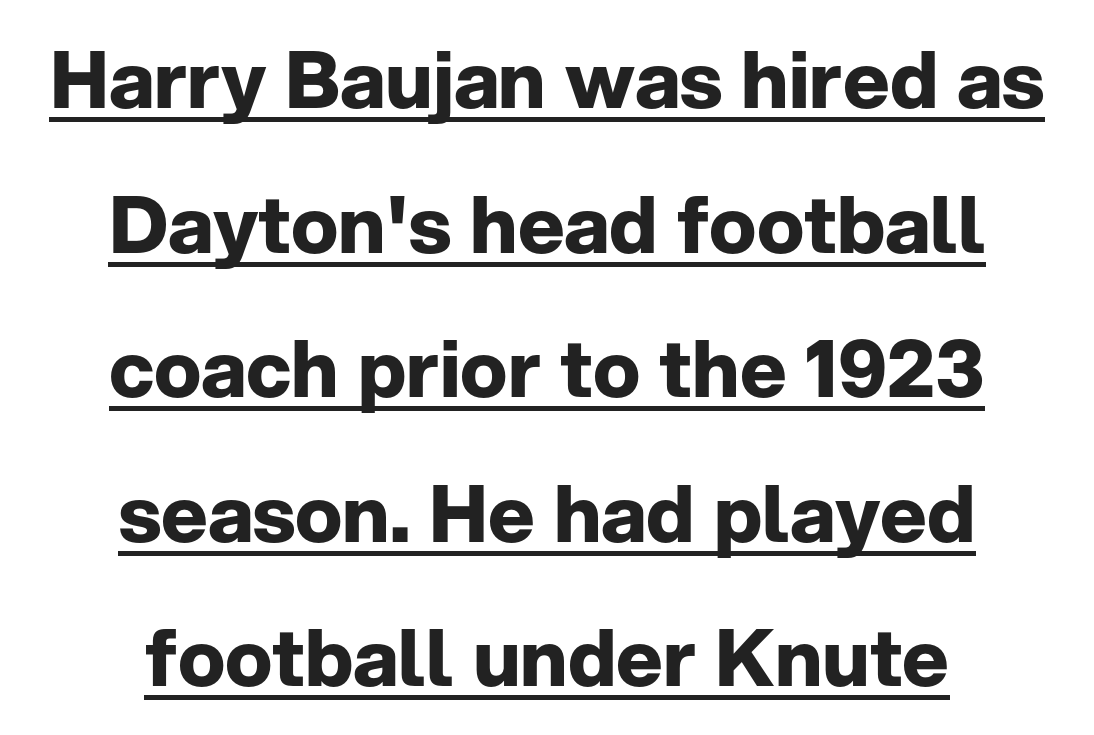
Q: Is the text bold? A: Yes.
Q: Is the text italic (slanted)? A: No, it is upright.
Q: Is the typeface a serif or a sans-serif typeface? A: Sans-serif.
Q: Is the text underlined? A: Yes.
Q: How is the paragraph aligned? A: Centered.
Q: Is the spacing between letters normal or unusually wide? A: Normal.
Q: Width (condensed, normal, or wide)? A: Normal.
Q: Stroke contrast? A: Low.
Q: x-height? A: Medium.
Q: Monospaced? A: No.
